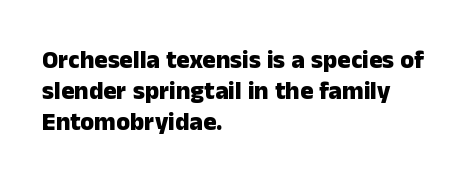
Q: Is the text bold? A: Yes.
Q: Is the text italic (slanted)? A: No, it is upright.
Q: Is the text underlined? A: No.
Q: How is the paragraph aligned? A: Left-aligned.
Q: Is the spacing between letters normal or unusually wide? A: Normal.
Q: Is the spacing between lines tight, normal or loose? A: Normal.
